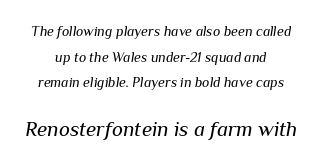
The image shows 21 px text type, italic (leaning right); set centered, line spacing 1.83x, normal letter spacing, not underlined; the second (bottom) block is 1.5x larger.
